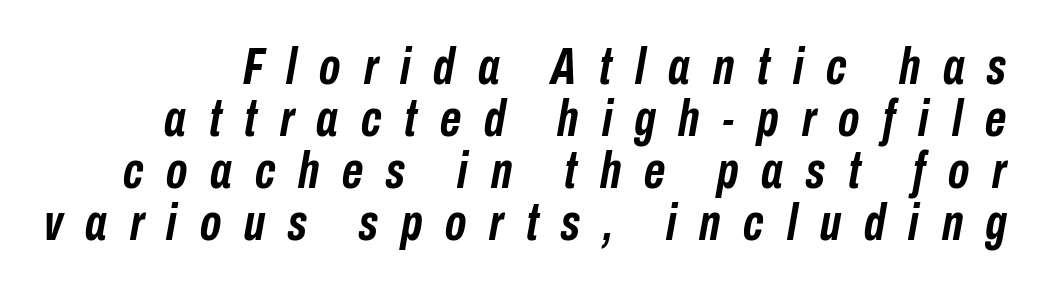
Each letter keeps its own natural width here, so spacing adapts to shape. Spacing between characters has been opened up far beyond the box default. The lines are packed closely together with very little leading. The passage shown is emphatically bold.
